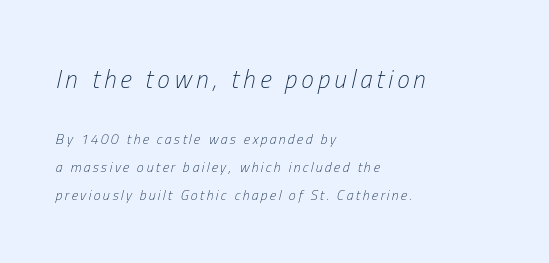
Widely set lines give the paragraph a tall, airy silhouette. Where is the straight margin? On the left. Typesetter's note — upper block bumped up in size, lower block left smaller. The glyphs are unaccompanied by any horizontal stroke below them. Heft: none added — not bold. Is the type slanted? Yes — the strokes lean at a clear angle.
